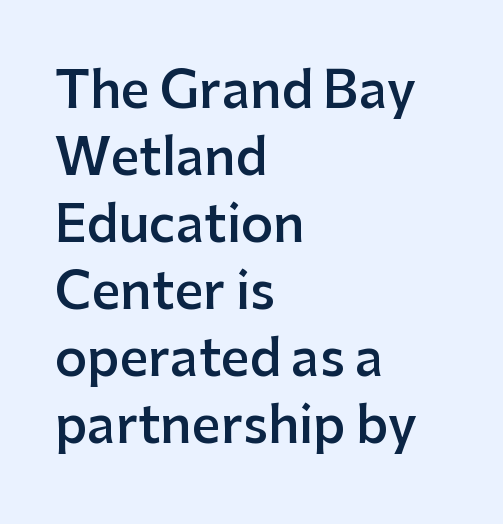
Q: Is the text bold? A: Semi-bold.
Q: Is the text italic (slanted)? A: No, it is upright.
Q: Is the typeface a serif or a sans-serif typeface? A: Sans-serif.
Q: Is the text underlined? A: No.
Q: How is the paragraph aligned? A: Left-aligned.
Q: Is the spacing between letters normal or unusually wide? A: Normal.
Q: Is the spacing between lines tight, normal or loose? A: Normal.
Q: Width (condensed, normal, or wide)? A: Normal.
Q: Stroke contrast? A: Low.
Q: x-height? A: Medium.
Q: Monospaced? A: No.
